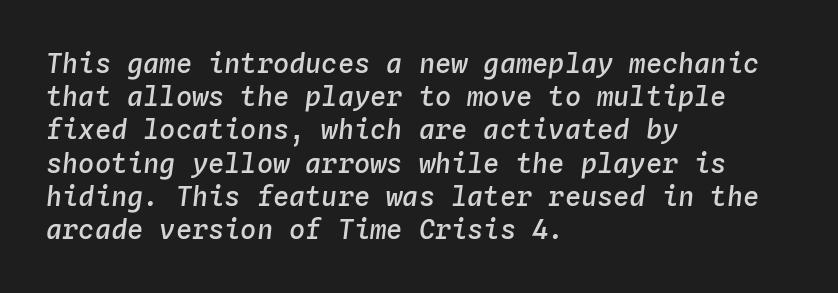
The whole block is typeset with a tilt. This rendering uses left alignment, leaving the right contour irregular. Letter spacing: default. Is the type bold? Partly — it's a semibold, heavier than regular but not fully bold. The strip under each line holds only bare page.
